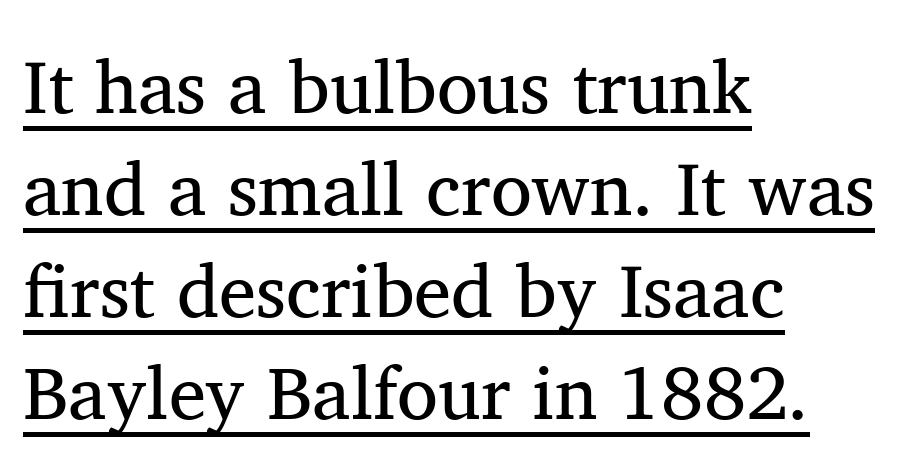
{"serif": "yes", "italic": "no", "bold": "no", "weight": "regular", "width": "normal", "stroke_contrast": "medium", "x_height": "medium", "monospaced": "no", "underline": "yes", "align": "left", "line_spacing": "normal", "line_spacing_ratio": 1.36, "letter_spacing": "normal", "letter_spacing_em": 0.0, "glyph_px": 75}
